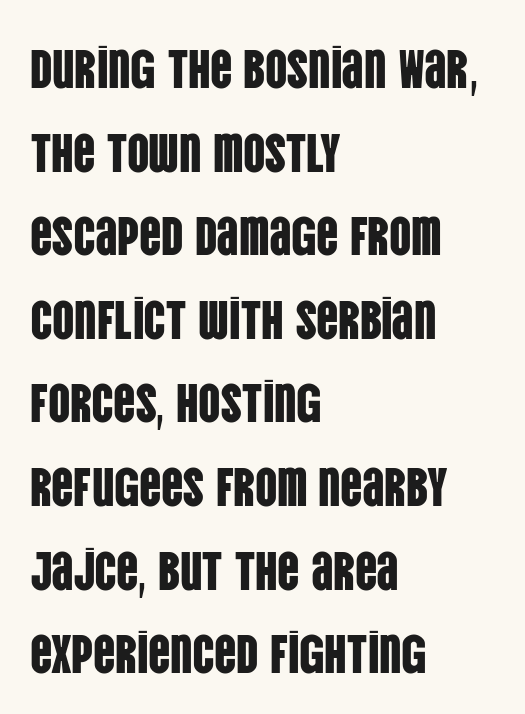
Q: Is the text italic (slanted)? A: No, it is upright.
Q: Is the typeface a serif or a sans-serif typeface? A: Sans-serif.
Q: Is the text underlined? A: No.
Q: How is the paragraph aligned? A: Left-aligned.
Q: Is the spacing between letters normal or unusually wide? A: Normal.
Q: Is the spacing between lines tight, normal or loose? A: Normal.
Q: Width (condensed, normal, or wide)? A: Condensed.
Q: Stroke contrast? A: Low.
Q: x-height? A: Large.
Q: Monospaced? A: No.
